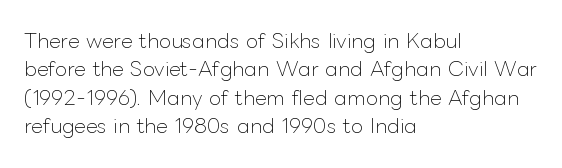
Q: Is the text bold? A: No.
Q: Is the text italic (slanted)? A: No, it is upright.
Q: Is the text underlined? A: No.
Q: How is the paragraph aligned? A: Left-aligned.
Q: Is the spacing between letters normal or unusually wide? A: Normal.
Q: Is the spacing between lines tight, normal or loose? A: Normal.
